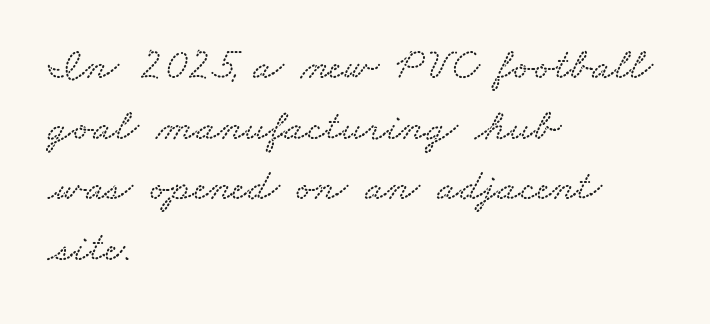
Q: Is the text underlined? A: No.
Q: How is the paragraph aligned? A: Left-aligned.
Q: Is the spacing between letters normal or unusually wide? A: Normal.
Q: Is the spacing between lines tight, normal or loose? A: Normal.
Q: Width (condensed, normal, or wide)? A: Wide.
Q: Stroke contrast? A: Low.
Q: x-height? A: Small.
Q: Monospaced? A: No.
